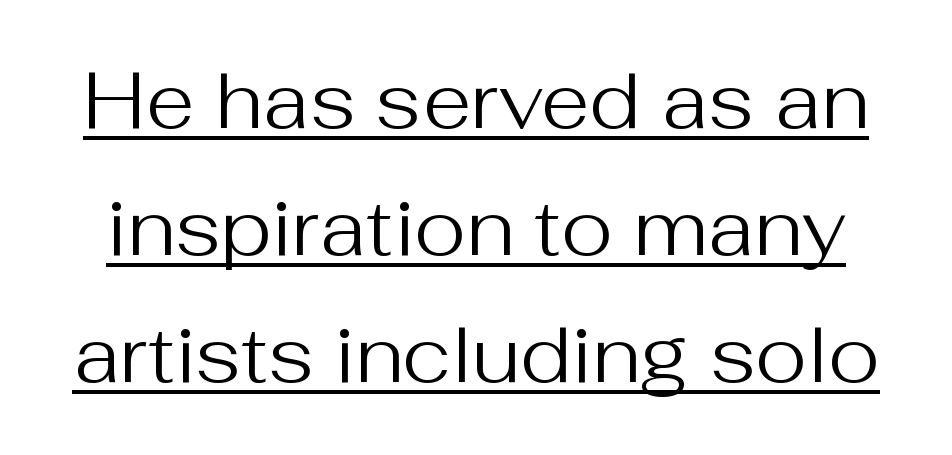
Q: Is the text bold? A: No.
Q: Is the text italic (slanted)? A: No, it is upright.
Q: Is the typeface a serif or a sans-serif typeface? A: Sans-serif.
Q: Is the text underlined? A: Yes.
Q: Is the spacing between letters normal or unusually wide? A: Normal.
Q: Is the spacing between lines tight, normal or loose? A: Normal.
Q: Width (condensed, normal, or wide)? A: Normal.
Q: Stroke contrast? A: Medium.
Q: x-height? A: Medium.
Q: Monospaced? A: No.
